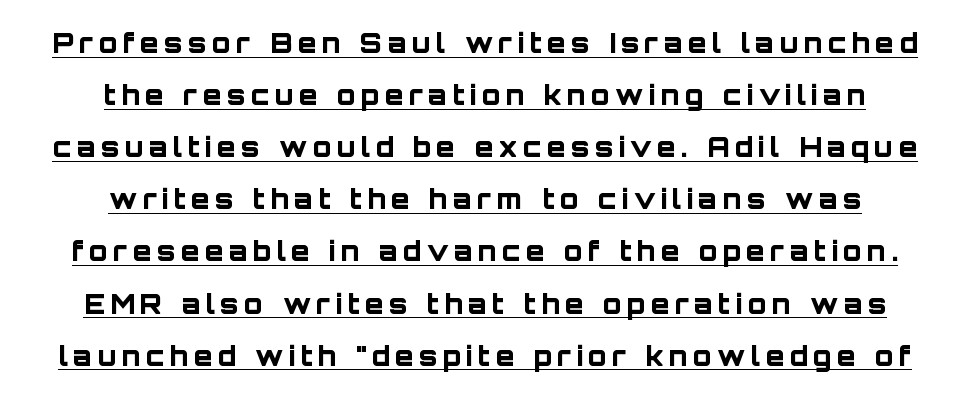
The image shows 27 px bold type, upright; set centered, loose line spacing (1.93x), unusually wide letter spacing (+0.2 em), underlined.
